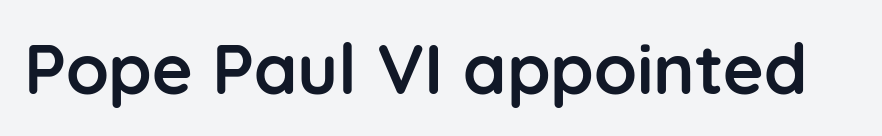
Emphasis by weight is at full strength: bold. Tall strokes in this sample are plumb rather than angled. The passage shown is not underscored anywhere. What stands out about the letter spacing? Nothing — it is the standard amount. You could not count columns in this text — the font is proportionally spaced.
